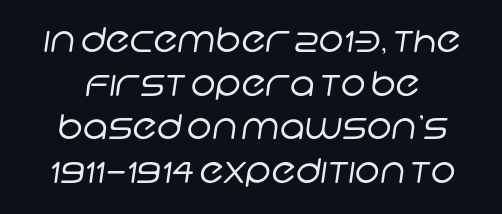
{"serif": "no", "bold": "no", "weight": "regular", "width": "normal", "stroke_contrast": "low", "x_height": "large", "monospaced": "no", "underline": "no", "line_spacing": "normal", "line_spacing_ratio": 1.28, "letter_spacing": "normal", "letter_spacing_em": 0.0, "glyph_px": 34}
